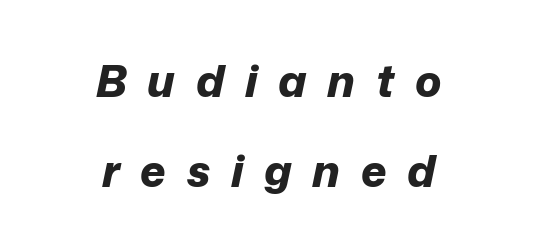
Q: Is the text bold? A: Yes.
Q: Is the text italic (slanted)? A: Yes, it leans right by about 12 degrees.
Q: Is the text underlined? A: No.
Q: How is the paragraph aligned? A: Centered.
Q: Is the spacing between letters normal or unusually wide? A: Unusually wide.
Q: Is the spacing between lines tight, normal or loose? A: Loose.
Q: Width (condensed, normal, or wide)? A: Normal.
Q: Stroke contrast? A: Low.
Q: x-height? A: Medium.
Q: Monospaced? A: No.
